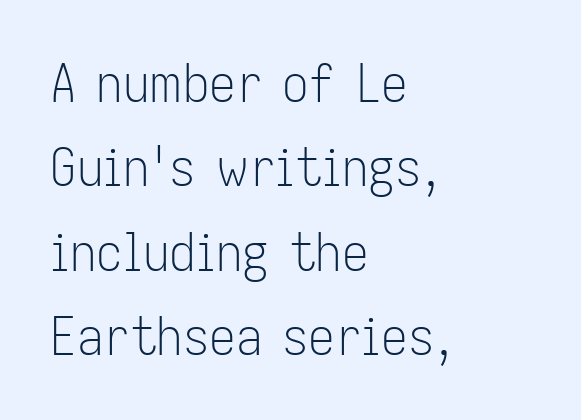
Does the copy run flush right? No — it runs flush left. The text was rendered using a sans face with plain stroke endings. No extra tracking has been applied to these lines. Each letter keeps its own natural width here, so spacing adapts to shape.
